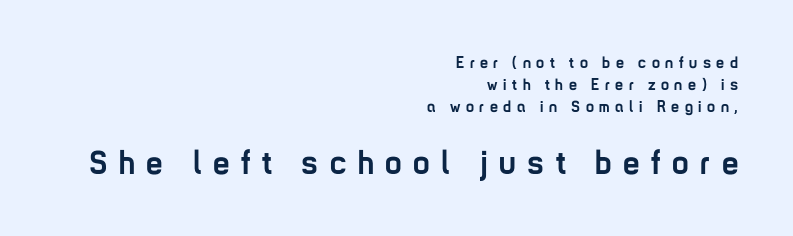
Q: Is the text bold? A: Yes.
Q: Is the text italic (slanted)? A: No, it is upright.
Q: Is the typeface a serif or a sans-serif typeface? A: Sans-serif.
Q: Is the text underlined? A: No.
Q: How is the paragraph aligned? A: Right-aligned.
Q: Is the spacing between letters normal or unusually wide? A: Unusually wide.
Q: Is the spacing between lines tight, normal or loose? A: Normal.
Q: Which block of text is set in a larger size, the first (top) or the second (bottom)? A: The second (bottom) one.
Q: Width (condensed, normal, or wide)? A: Condensed.
Q: Stroke contrast? A: Low.
Q: x-height? A: Medium.
Q: Monospaced? A: No.
